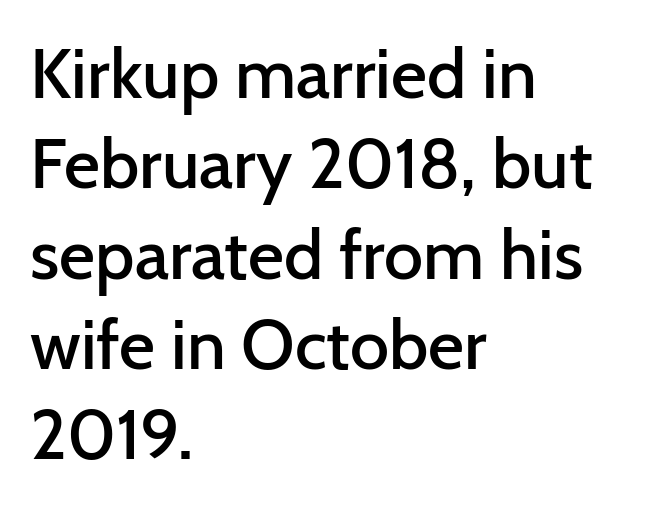
Q: Is the text bold? A: Semi-bold.
Q: Is the text italic (slanted)? A: No, it is upright.
Q: Is the typeface a serif or a sans-serif typeface? A: Sans-serif.
Q: Is the text underlined? A: No.
Q: How is the paragraph aligned? A: Left-aligned.
Q: Is the spacing between letters normal or unusually wide? A: Normal.
Q: Is the spacing between lines tight, normal or loose? A: Normal.
Q: Width (condensed, normal, or wide)? A: Normal.
Q: Stroke contrast? A: Low.
Q: x-height? A: Medium.
Q: Monospaced? A: No.
